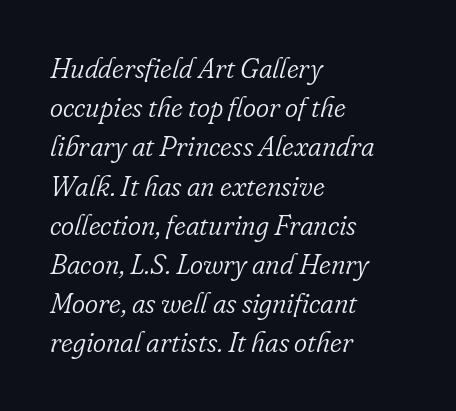
The image shows 28 px light serif type, italic (leaning right); set left-aligned, normal line spacing (1.4x), normal letter spacing, not underlined; low stroke contrast and a small x-height.
